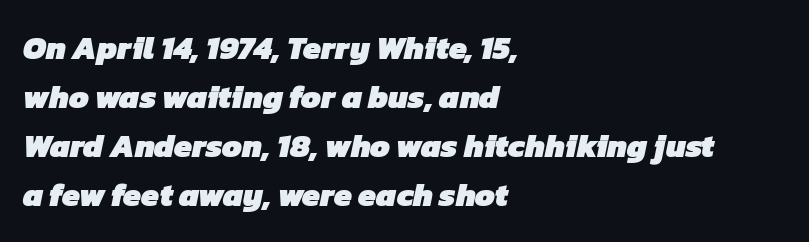
{"serif": "no", "bold": "yes", "weight": "heavy", "width": "normal", "stroke_contrast": "low", "x_height": "medium", "monospaced": "no", "underline": "no", "align": "left", "line_spacing": "normal", "line_spacing_ratio": 1.53, "letter_spacing": "normal", "letter_spacing_em": 0.0, "glyph_px": 32}
